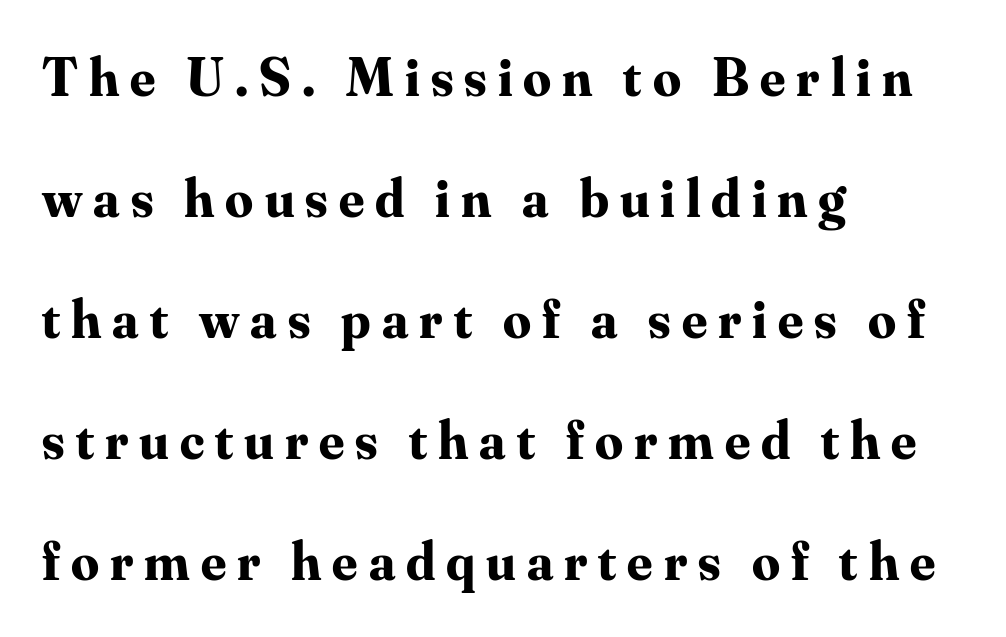
Is there much room between lines? Yes — plenty of vertical air separates them. These lines have a slow, spaced-out rhythm from letter to letter. Examine the stroke ends and you'll spot serifs. Upright lettering throughout. Look at the stroke-to-counter ratio: heavy, a bold.
